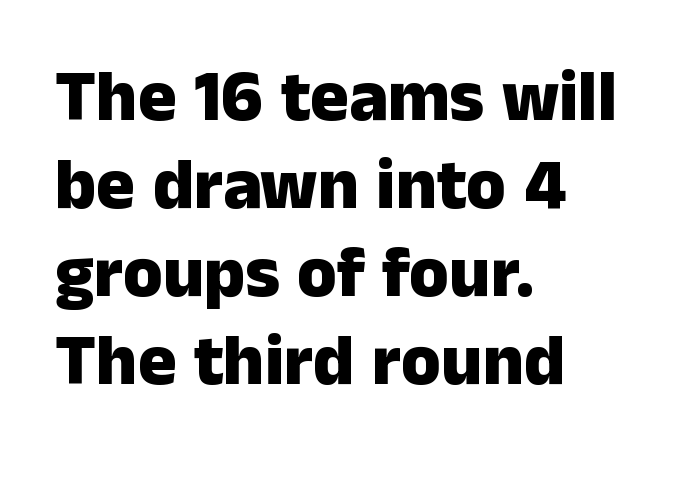
The image shows 72 px heavy sans-serif type, upright; set left-aligned, line spacing 1.22x, normal letter spacing, not underlined; low stroke contrast and a medium x-height.
